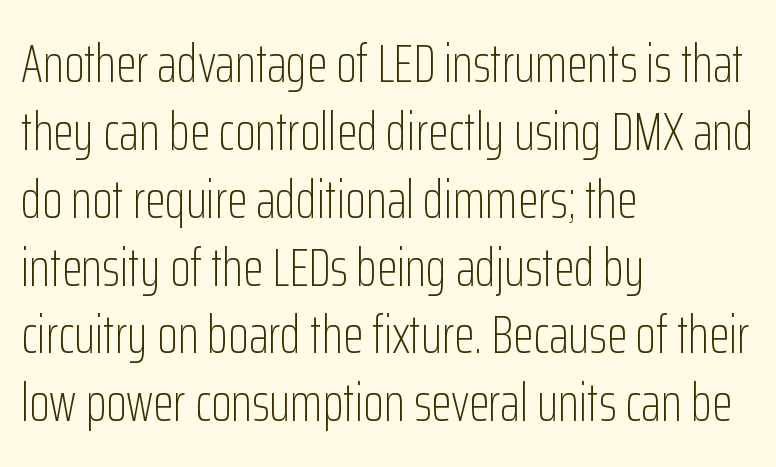
The image shows 53 px light, condensed sans-serif type, upright; set left-aligned, normal line spacing (1.28x), normal letter spacing, not underlined; low stroke contrast and a medium x-height.
